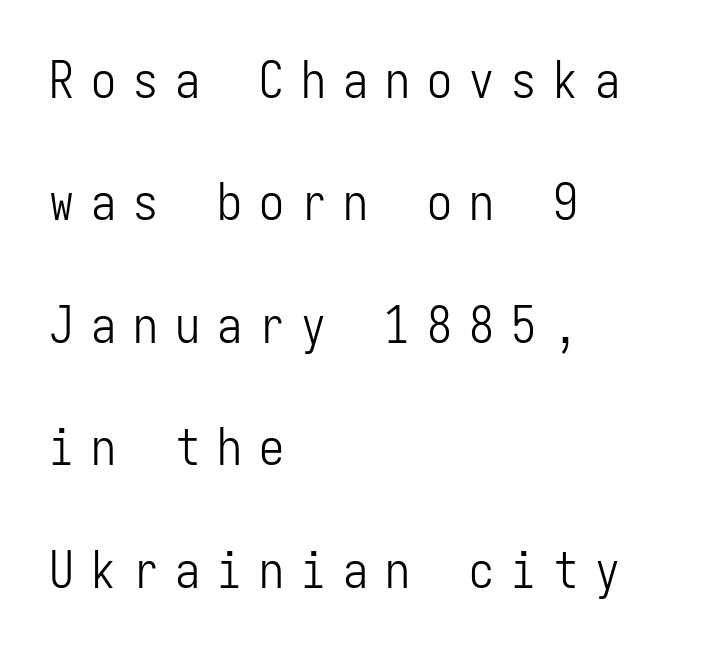
Q: Is the text bold? A: No.
Q: Is the text italic (slanted)? A: No, it is upright.
Q: Is the typeface a serif or a sans-serif typeface? A: Sans-serif.
Q: Is the text underlined? A: No.
Q: How is the paragraph aligned? A: Left-aligned.
Q: Is the spacing between letters normal or unusually wide? A: Unusually wide.
Q: Is the spacing between lines tight, normal or loose? A: Loose.
Q: Width (condensed, normal, or wide)? A: Condensed.
Q: Stroke contrast? A: Low.
Q: x-height? A: Medium.
Q: Monospaced? A: Yes.
